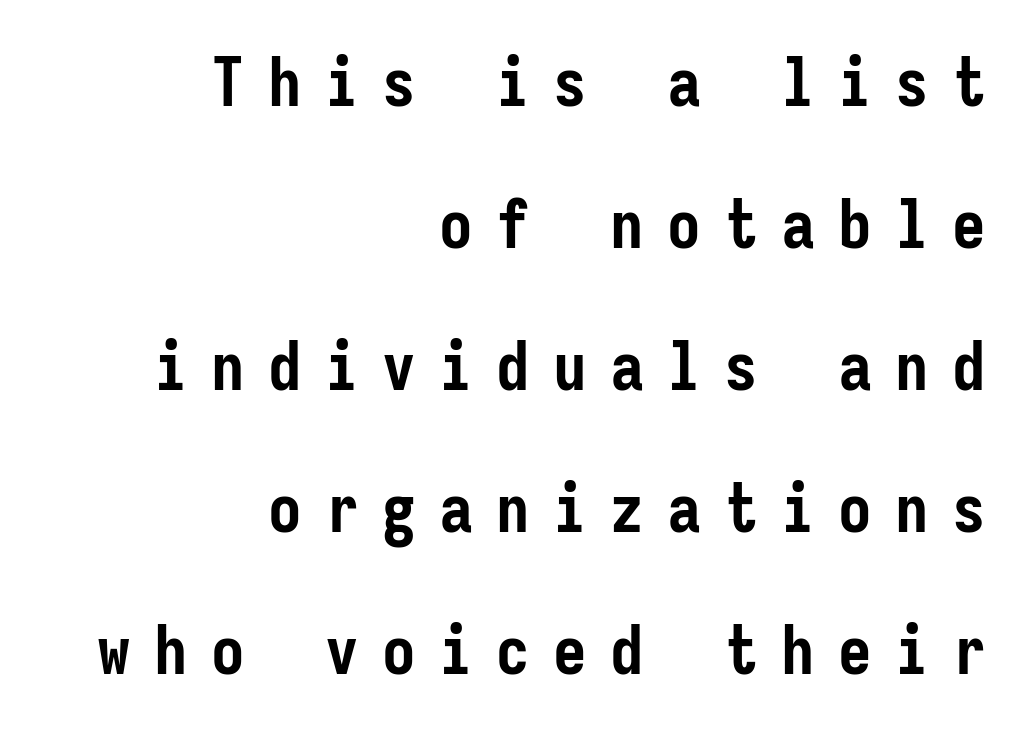
Q: Is the text bold? A: Yes.
Q: Is the text italic (slanted)? A: No, it is upright.
Q: Is the typeface a serif or a sans-serif typeface? A: Sans-serif.
Q: Is the text underlined? A: No.
Q: How is the paragraph aligned? A: Right-aligned.
Q: Is the spacing between letters normal or unusually wide? A: Unusually wide.
Q: Is the spacing between lines tight, normal or loose? A: Loose.
Q: Width (condensed, normal, or wide)? A: Condensed.
Q: Stroke contrast? A: Low.
Q: x-height? A: Medium.
Q: Monospaced? A: Yes.
